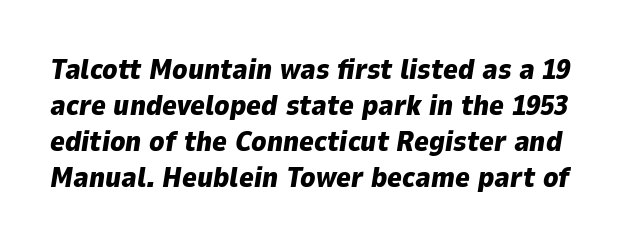
The image shows 28 px heavy type, italic (leaning right); set normal line spacing (1.28x), normal letter spacing, not underlined; low stroke contrast and a medium x-height.
